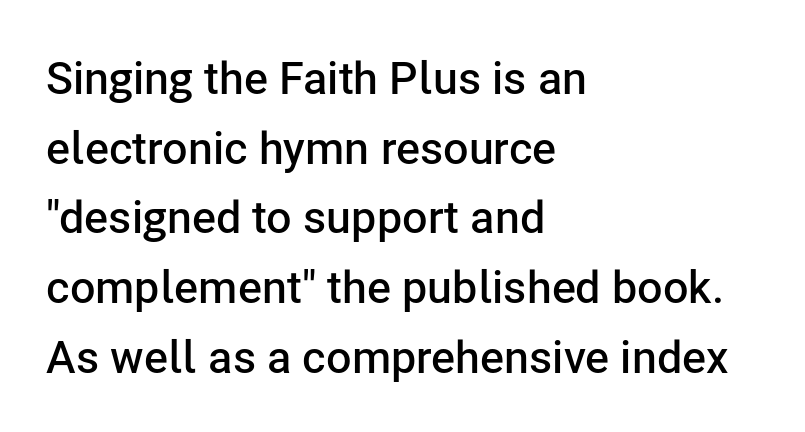
The image shows 45 px semibold sans-serif type, upright; set left-aligned, normal line spacing (1.55x), normal letter spacing, not underlined; low stroke contrast and a medium x-height.
